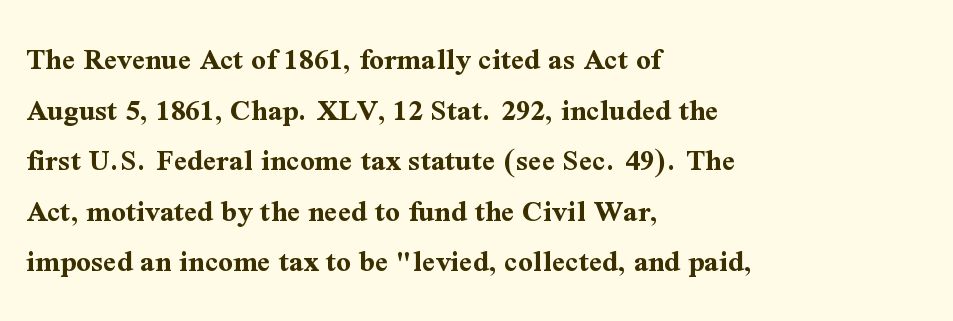
The image shows 32 px bold serif type, upright; set left-aligned, normal line spacing (1.58x), normal letter spacing, not underlined; medium stroke contrast and a medium x-height.
